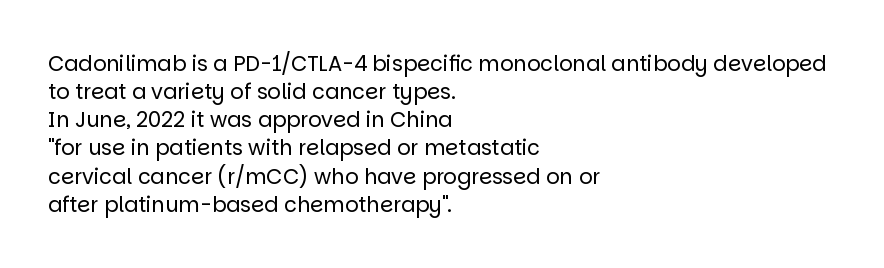
The image shows 21 px text type, upright; set left-aligned, normal line spacing (1.34x), normal letter spacing, not underlined.
